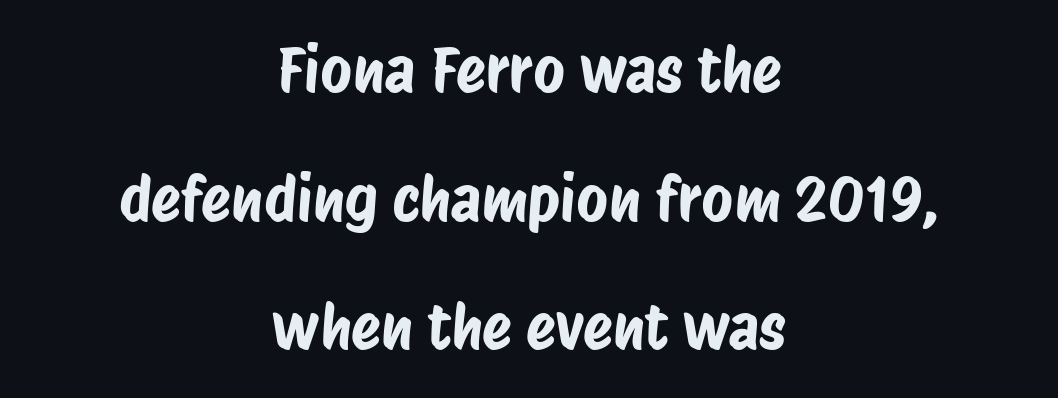
{"serif": "no", "width": "condensed", "stroke_contrast": "low", "x_height": "large", "monospaced": "no", "underline": "no", "align": "center", "line_spacing": "loose", "line_spacing_ratio": 2.11, "letter_spacing": "normal", "letter_spacing_em": 0.0, "glyph_px": 61}
